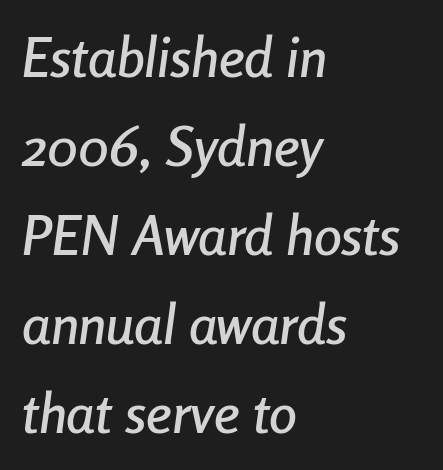
Q: Is the text italic (slanted)? A: Yes, it leans right by about 8 degrees.
Q: Is the text underlined? A: No.
Q: How is the paragraph aligned? A: Left-aligned.
Q: Is the spacing between letters normal or unusually wide? A: Normal.
Q: Is the spacing between lines tight, normal or loose? A: Normal.
Q: Width (condensed, normal, or wide)? A: Condensed.
Q: Stroke contrast? A: Low.
Q: x-height? A: Medium.
Q: Monospaced? A: No.
